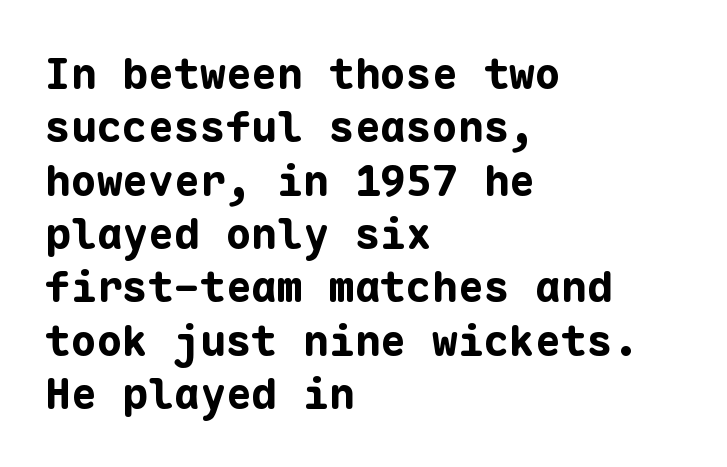
The image shows 43 px bold sans-serif type, upright, monospaced; set left-aligned, line spacing 1.24x, normal letter spacing, not underlined; low stroke contrast and a medium x-height.
